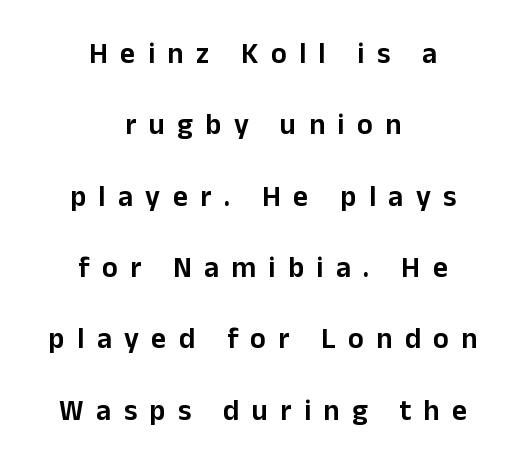
Q: Is the text italic (slanted)? A: No, it is upright.
Q: Is the typeface a serif or a sans-serif typeface? A: Sans-serif.
Q: Is the text underlined? A: No.
Q: How is the paragraph aligned? A: Centered.
Q: Is the spacing between letters normal or unusually wide? A: Unusually wide.
Q: Is the spacing between lines tight, normal or loose? A: Loose.
Q: Width (condensed, normal, or wide)? A: Normal.
Q: Stroke contrast? A: Low.
Q: x-height? A: Medium.
Q: Monospaced? A: No.
